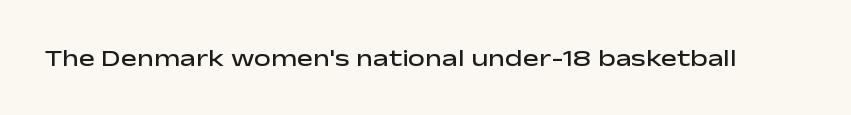
Q: Is the text bold? A: Semi-bold.
Q: Is the text italic (slanted)? A: No, it is upright.
Q: Is the text underlined? A: No.
Q: Is the spacing between letters normal or unusually wide? A: Normal.
